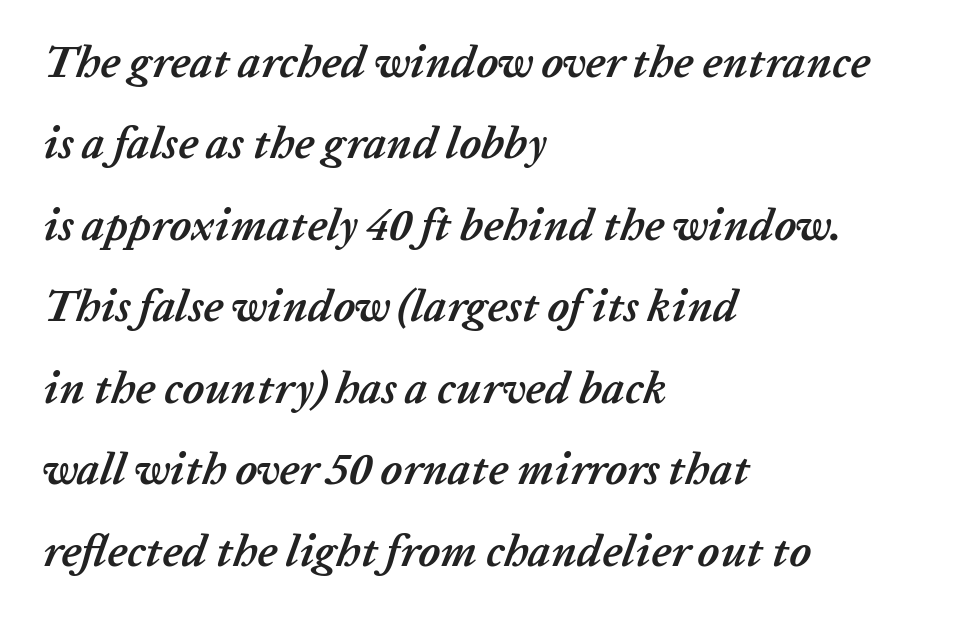
Q: Is the text bold? A: Yes.
Q: Is the text italic (slanted)? A: Yes, it leans right by about 20 degrees.
Q: Is the text underlined? A: No.
Q: How is the paragraph aligned? A: Left-aligned.
Q: Is the spacing between letters normal or unusually wide? A: Normal.
Q: Width (condensed, normal, or wide)? A: Normal.
Q: Stroke contrast? A: Low.
Q: x-height? A: Medium.
Q: Monospaced? A: No.
